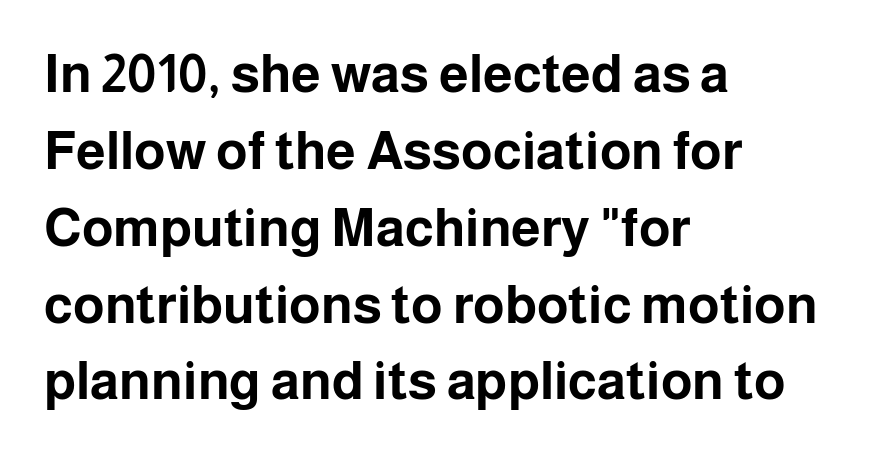
Q: Is the text bold? A: Yes.
Q: Is the text italic (slanted)? A: No, it is upright.
Q: Is the typeface a serif or a sans-serif typeface? A: Sans-serif.
Q: Is the text underlined? A: No.
Q: How is the paragraph aligned? A: Left-aligned.
Q: Is the spacing between letters normal or unusually wide? A: Normal.
Q: Is the spacing between lines tight, normal or loose? A: Normal.
Q: Width (condensed, normal, or wide)? A: Normal.
Q: Stroke contrast? A: Low.
Q: x-height? A: Medium.
Q: Monospaced? A: No.
